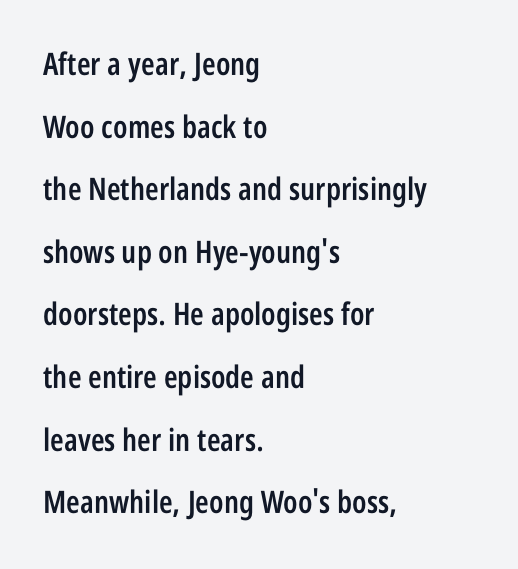
Q: Is the text bold? A: Semi-bold.
Q: Is the text italic (slanted)? A: No, it is upright.
Q: Is the typeface a serif or a sans-serif typeface? A: Sans-serif.
Q: Is the text underlined? A: No.
Q: How is the paragraph aligned? A: Left-aligned.
Q: Is the spacing between letters normal or unusually wide? A: Normal.
Q: Is the spacing between lines tight, normal or loose? A: Loose.
Q: Width (condensed, normal, or wide)? A: Condensed.
Q: Stroke contrast? A: Low.
Q: x-height? A: Large.
Q: Monospaced? A: No.
